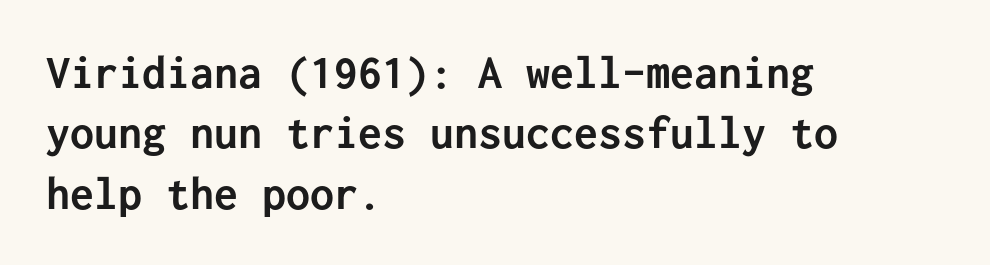
{"serif": "no", "italic": "no", "bold": "yes", "weight": "semibold", "width": "normal", "stroke_contrast": "low", "x_height": "medium", "monospaced": "yes", "underline": "no", "align": "left", "line_spacing": "normal", "line_spacing_ratio": 1.26, "letter_spacing": "normal", "letter_spacing_em": 0.0, "glyph_px": 48}
